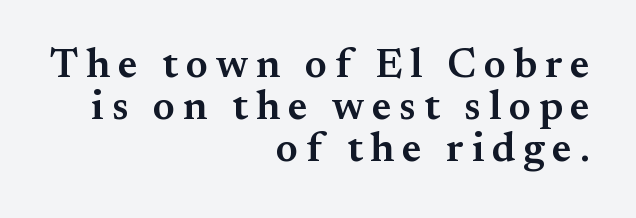
Letterform terminals end in serifs throughout the passage. Summary of weight: moderately heavy, a semibold. Honestly, the rows look squashed on top of each other. Italic? Not at all — the glyphs are vertical. Each row of text sits above clean, open space. Here the designer chose a conventional face with non-uniform glyph widths.
